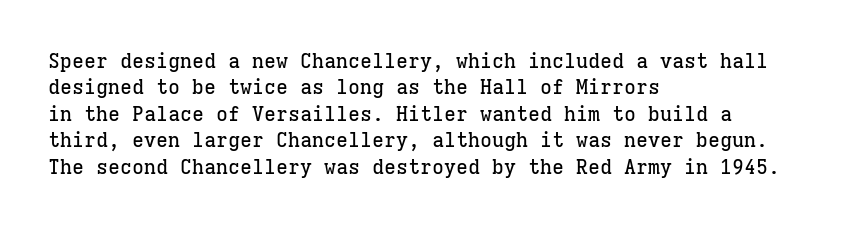
Default kerning and tracking; the words read as compact shapes. Evenly set lines give the paragraph a standard silhouette. In CSS terms this would be text-align: left. A bare baseline throughout the passage. Every character sits straight up, as roman type does.
